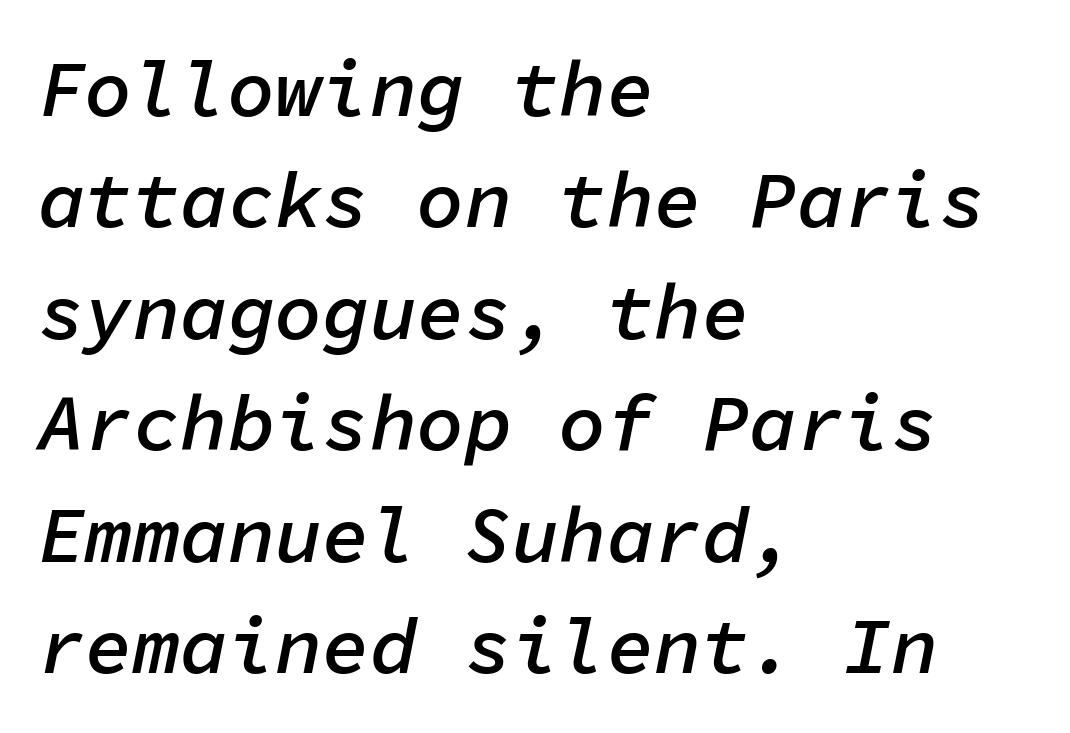
Q: Is the text bold? A: Semi-bold.
Q: Is the text italic (slanted)? A: Yes, it leans right by about 11 degrees.
Q: Is the text underlined? A: No.
Q: How is the paragraph aligned? A: Left-aligned.
Q: Is the spacing between letters normal or unusually wide? A: Normal.
Q: Is the spacing between lines tight, normal or loose? A: Normal.
Q: Width (condensed, normal, or wide)? A: Normal.
Q: Stroke contrast? A: Low.
Q: x-height? A: Medium.
Q: Monospaced? A: Yes.
